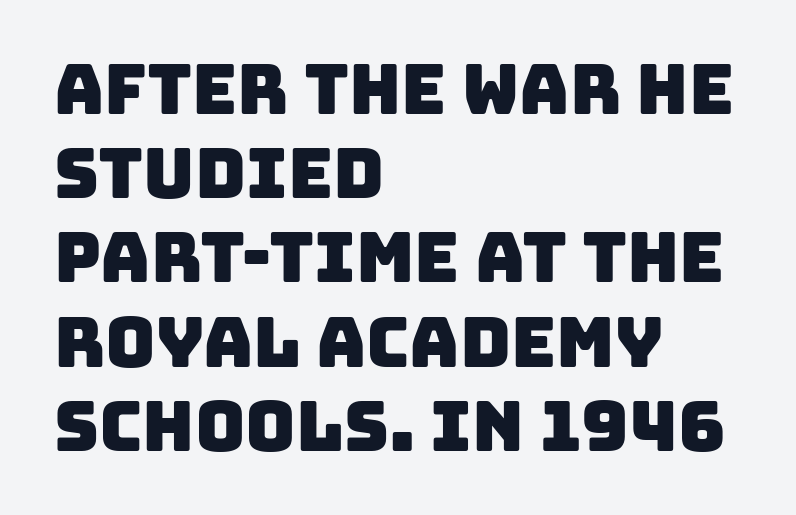
The image shows 69 px sans-serif type; set left-aligned, line spacing 1.22x, normal letter spacing, not underlined; low stroke contrast and a large x-height.
